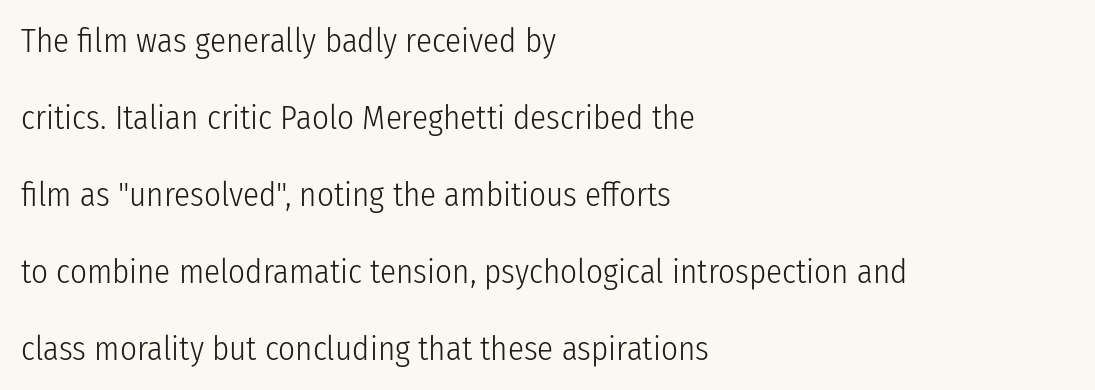
Q: Is the text bold? A: No.
Q: Is the text italic (slanted)? A: No, it is upright.
Q: Is the typeface a serif or a sans-serif typeface? A: Sans-serif.
Q: Is the text underlined? A: No.
Q: How is the paragraph aligned? A: Left-aligned.
Q: Is the spacing between letters normal or unusually wide? A: Normal.
Q: Is the spacing between lines tight, normal or loose? A: Loose.
Q: Width (condensed, normal, or wide)? A: Condensed.
Q: Stroke contrast? A: Low.
Q: x-height? A: Medium.
Q: Monospaced? A: No.
